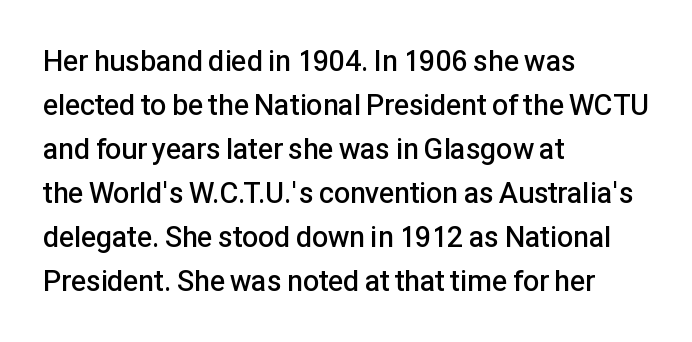
Q: Is the text bold? A: Semi-bold.
Q: Is the text italic (slanted)? A: No, it is upright.
Q: Is the typeface a serif or a sans-serif typeface? A: Sans-serif.
Q: Is the text underlined? A: No.
Q: How is the paragraph aligned? A: Left-aligned.
Q: Is the spacing between letters normal or unusually wide? A: Normal.
Q: Is the spacing between lines tight, normal or loose? A: Normal.
Q: Width (condensed, normal, or wide)? A: Normal.
Q: Stroke contrast? A: Low.
Q: x-height? A: Medium.
Q: Monospaced? A: No.
